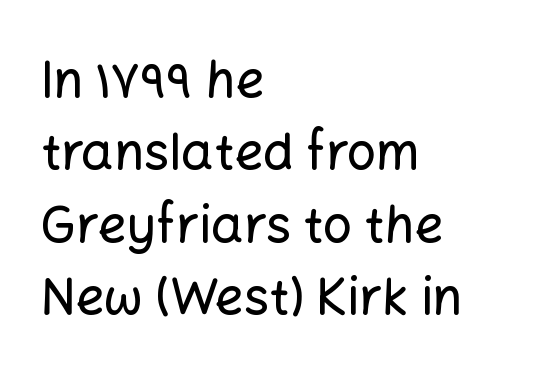
Q: Is the text italic (slanted)? A: No, it is upright.
Q: Is the typeface a serif or a sans-serif typeface? A: Sans-serif.
Q: Is the text underlined? A: No.
Q: How is the paragraph aligned? A: Left-aligned.
Q: Is the spacing between letters normal or unusually wide? A: Normal.
Q: Is the spacing between lines tight, normal or loose? A: Normal.
Q: Width (condensed, normal, or wide)? A: Normal.
Q: Stroke contrast? A: Low.
Q: x-height? A: Medium.
Q: Monospaced? A: No.
